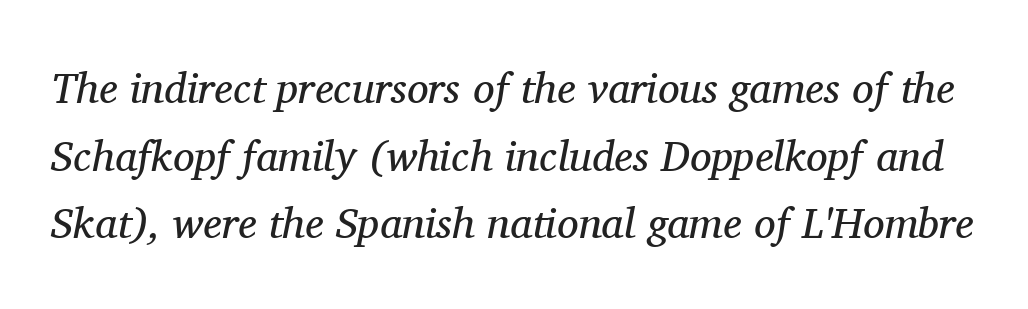
{"serif": "yes", "italic": "yes", "lean": "right", "slant_degrees": 11, "bold": "no", "weight": "regular", "width": "normal", "stroke_contrast": "medium", "x_height": "medium", "monospaced": "no", "underline": "no", "line_spacing": "normal", "line_spacing_ratio": 1.57, "letter_spacing": "normal", "letter_spacing_em": 0.0, "glyph_px": 43}
